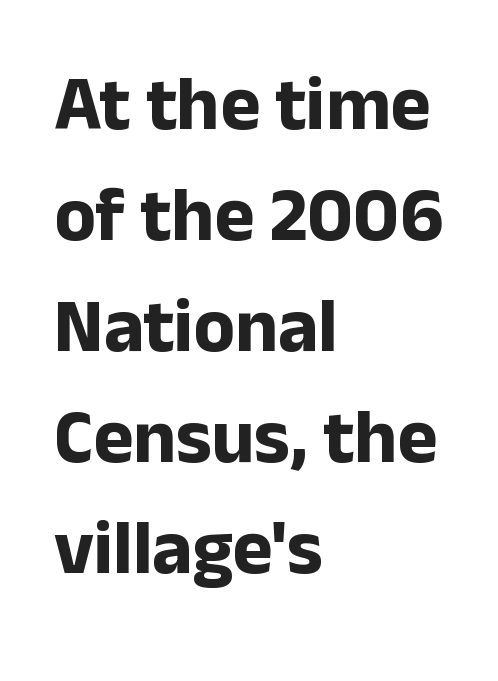
Thick stems and heavy bowls — unmistakably bold. Regarding serifs, this sample does without them. Is this a fixed-width face? No — the glyphs have proportional, varying widths. Successive baselines arrive at the customary interval.
